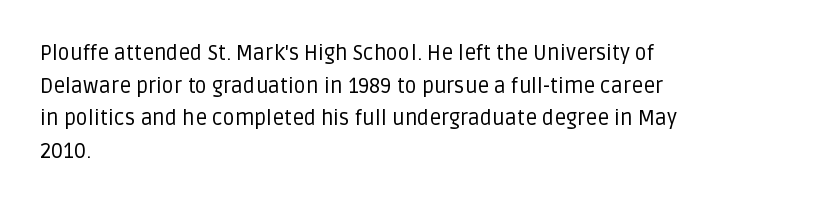
Q: Is the text bold? A: No.
Q: Is the text italic (slanted)? A: No, it is upright.
Q: Is the text underlined? A: No.
Q: How is the paragraph aligned? A: Left-aligned.
Q: Is the spacing between letters normal or unusually wide? A: Normal.
Q: Is the spacing between lines tight, normal or loose? A: Normal.
